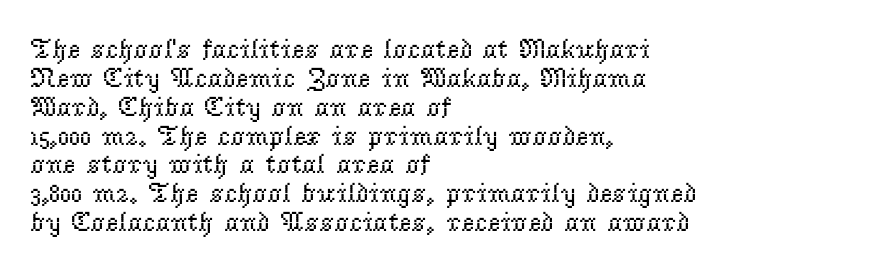
Line beginnings align vertically; line endings do not. A typesetter would call this leading minimal, almost set solid. Students, note that the glyphs here touch the page at normal intervals. This sample has the flowing, uneven cadence of proportional lettering. The type sits square on the baseline with zero lean. Are there feet on the stems? There are — it's a serif.
